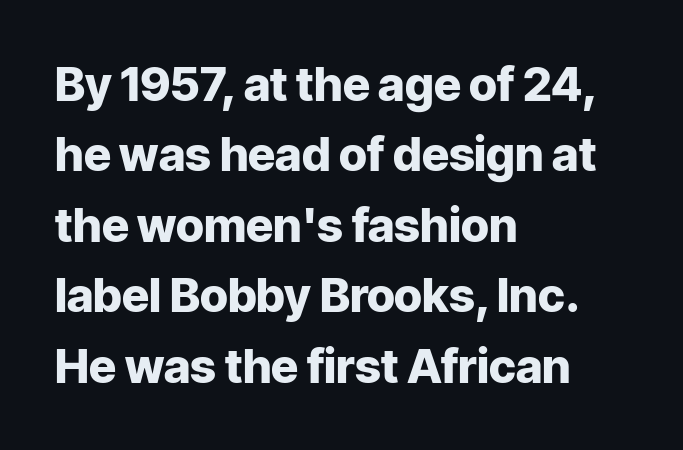
{"serif": "no", "italic": "no", "bold": "yes", "weight": "heavy", "width": "normal", "stroke_contrast": "low", "x_height": "medium", "monospaced": "no", "underline": "no", "align": "left", "line_spacing": "normal", "line_spacing_ratio": 1.5, "letter_spacing": "normal", "letter_spacing_em": 0.0, "glyph_px": 47}
